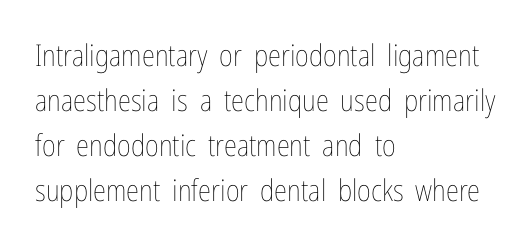
The image shows 30 px thin, condensed type, upright; set left-aligned, normal line spacing (1.5x), normal letter spacing, not underlined; low stroke contrast and a medium x-height.
